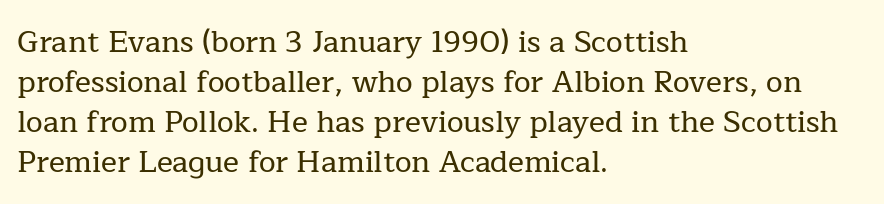
Character widths vary here, with narrow letters taking less room than wide ones. The passage shown stacks its lines at a standard gap. Each word holds together tightly as a unit, with standard inter-letter gaps. Has an underline been added? It has not.
